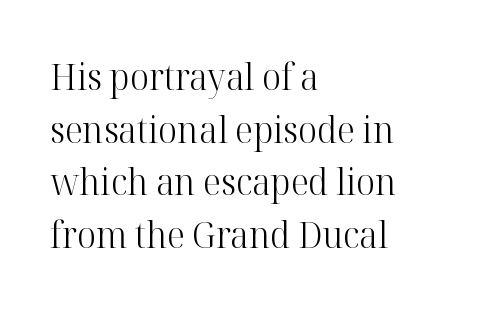
The image shows 37 px light serif type, upright; set left-aligned, normal line spacing (1.42x), normal letter spacing, not underlined; high stroke contrast and a medium x-height.
